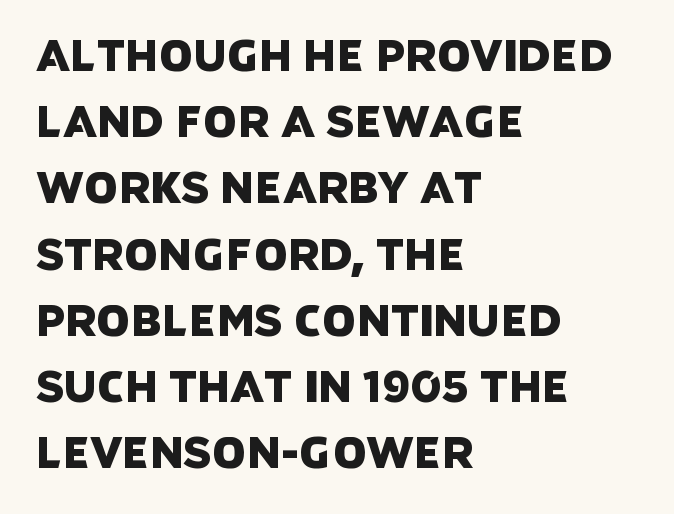
Q: Is the typeface a serif or a sans-serif typeface? A: Sans-serif.
Q: Is the text underlined? A: No.
Q: How is the paragraph aligned? A: Left-aligned.
Q: Is the spacing between letters normal or unusually wide? A: Normal.
Q: Is the spacing between lines tight, normal or loose? A: Normal.
Q: Width (condensed, normal, or wide)? A: Normal.
Q: Stroke contrast? A: Low.
Q: x-height? A: Large.
Q: Monospaced? A: No.
